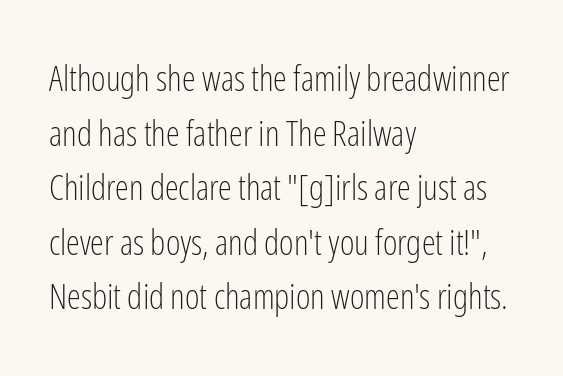
The image shows 35 px light, condensed sans-serif type, upright; set left-aligned, normal line spacing (1.56x), normal letter spacing, not underlined; low stroke contrast and a medium x-height.
